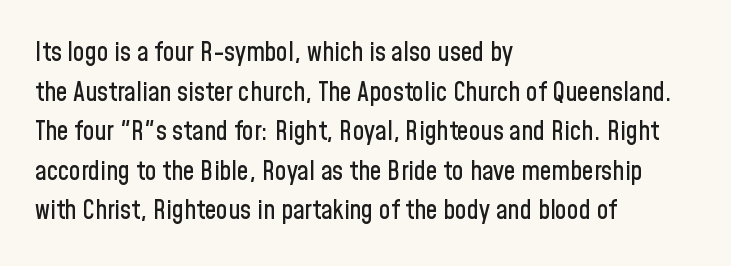
Interline gaps are of average width in this sample. The type sits square on the baseline with zero lean. Just letters on the line, the space beneath them empty. Students, note that the glyphs here touch the page at normal intervals. The rendering anchors every line to the left-hand side.
